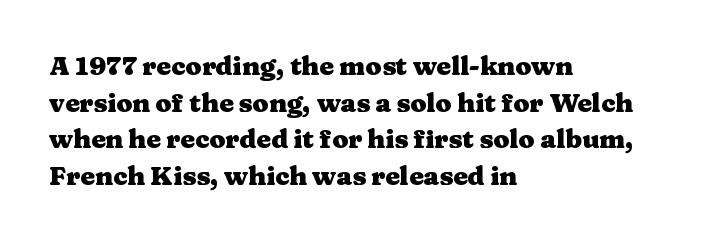
{"italic": "no", "bold": "yes", "underline": "no", "align": "left", "line_spacing": "normal", "line_spacing_ratio": 1.41, "letter_spacing": "normal", "letter_spacing_em": 0.0, "glyph_px": 26}
